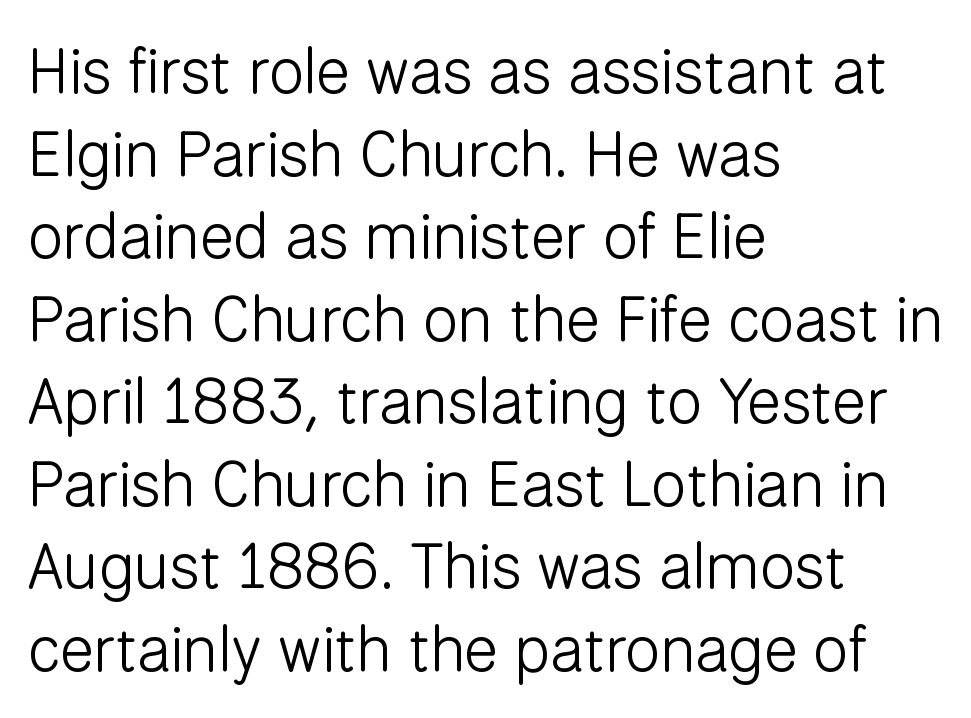
Proportional: the letters do not fall into vertical columns. Which margin do the lines hug? The left one — the right edge is uneven. This block has exactly the height ordinary leading produces. The typeface has the unassuming heft of standard copy or less. Tracking here is standard; glyphs follow each other at the usual distance. This sample uses an upright cut, with every glyph sitting square on the baseline.
